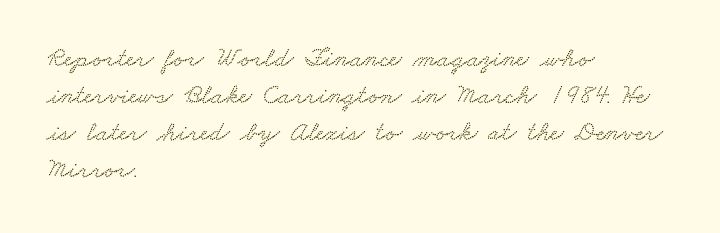
The image shows 27 px text type; set left-aligned, normal line spacing (1.37x), normal letter spacing, not underlined.
